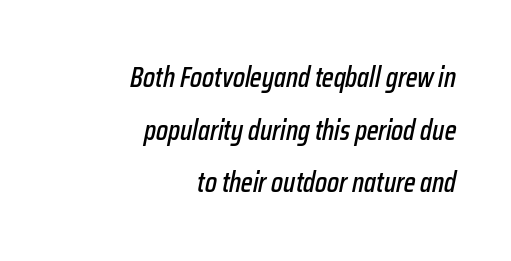
{"italic": "yes", "lean": "right", "slant_degrees": 12, "width": "condensed", "stroke_contrast": "low", "x_height": "medium", "monospaced": "no", "underline": "no", "align": "right", "line_spacing_ratio": 1.88, "letter_spacing": "normal", "letter_spacing_em": 0.0, "glyph_px": 28}
